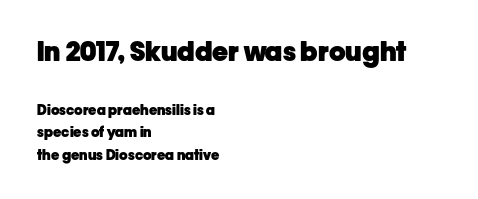
Q: Is the text bold? A: Yes.
Q: Is the text italic (slanted)? A: No, it is upright.
Q: Is the text underlined? A: No.
Q: How is the paragraph aligned? A: Left-aligned.
Q: Is the spacing between letters normal or unusually wide? A: Normal.
Q: Is the spacing between lines tight, normal or loose? A: Normal.
Q: Which block of text is set in a larger size, the first (top) or the second (bottom)? A: The first (top) one.
